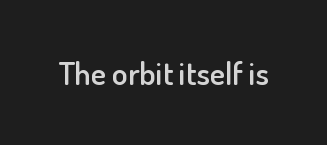
The passage shown is typeset with a sans-serif family. The passage shown is typed in a proportional face where columns would drift. Descenders are the only things crossing below the line. How heavy is the stroke? Medium-heavy — a semibold, shy of bold. The axis of the letterforms is exactly vertical.
